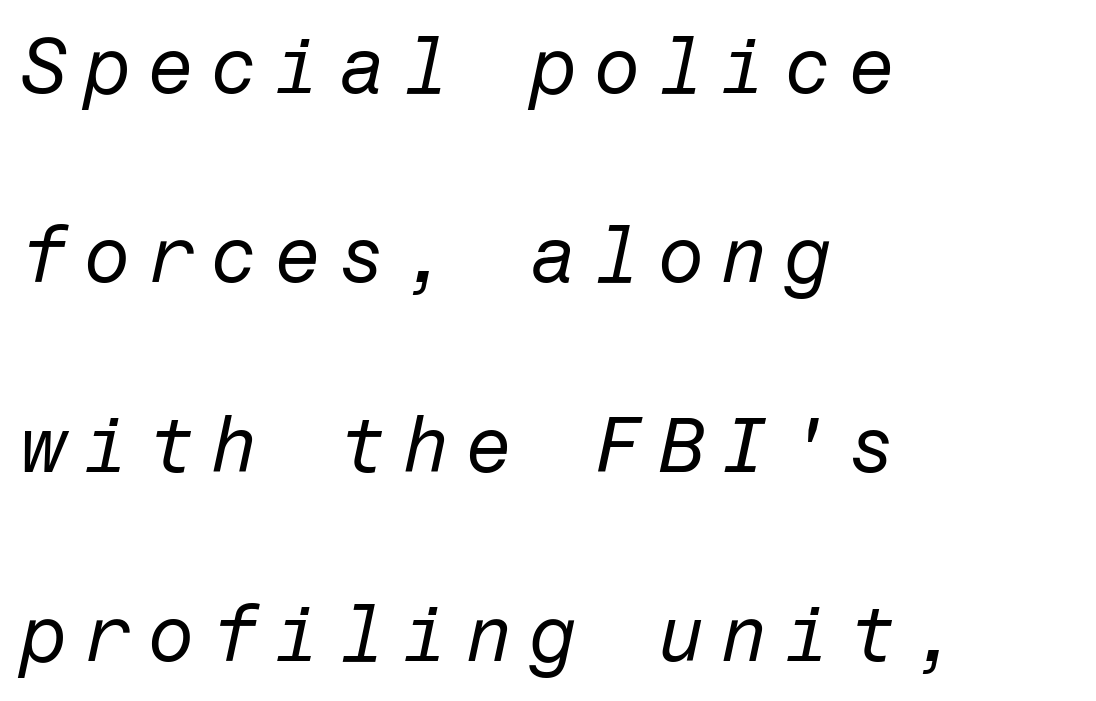
{"italic": "yes", "lean": "right", "slant_degrees": 12, "bold": "no", "weight": "regular", "width": "normal", "stroke_contrast": "low", "x_height": "medium", "underline": "no", "align": "left", "line_spacing": "loose", "line_spacing_ratio": 2.46, "letter_spacing": "wide", "letter_spacing_em": 0.21, "glyph_px": 77}
